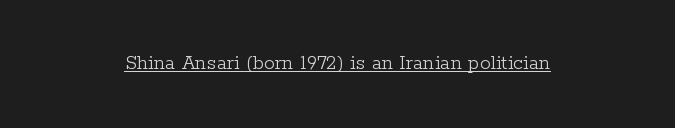
Q: Is the text bold? A: No.
Q: Is the text italic (slanted)? A: No, it is upright.
Q: Is the text underlined? A: Yes.
Q: How is the paragraph aligned? A: Centered.
Q: Is the spacing between letters normal or unusually wide? A: Normal.
